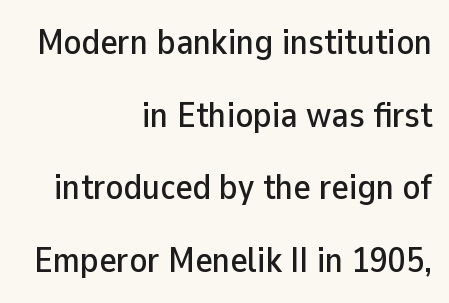
The rendering keeps characters at their native spacing. I'd call this a sans setting — the letters go barefoot. Nope, not italic — everything's standing straight. Is this a fixed-width face? No — the glyphs have proportional, varying widths.
